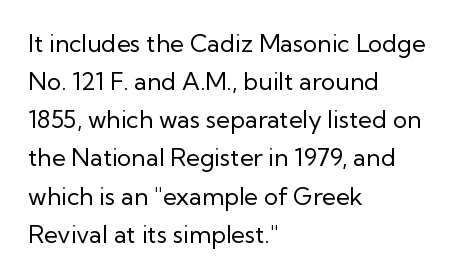
Is there much room between lines? A standard amount, neither cramped nor airy. A roman cut, with each character standing at attention. How are the letters spaced? Ordinarily, with no added tracking. This rendering features lettering with no underline. The paragraph shown leans on its left margin. The weight tops out at a normal text grade.
